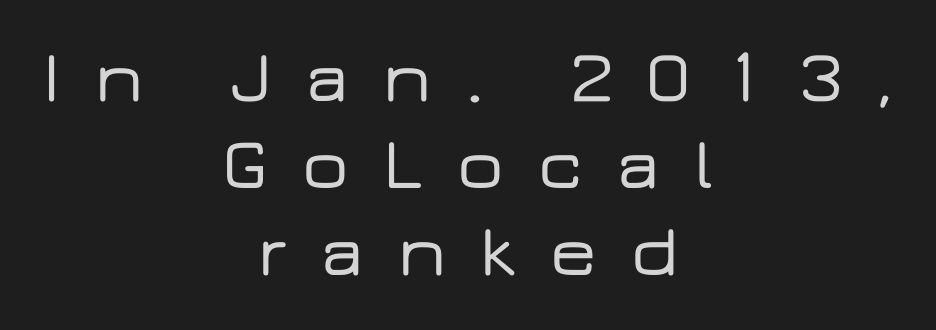
The image shows 73 px wide sans-serif type, upright; set centered, line spacing 1.19x, unusually wide letter spacing (+0.47 em), not underlined; low stroke contrast and a medium x-height.
